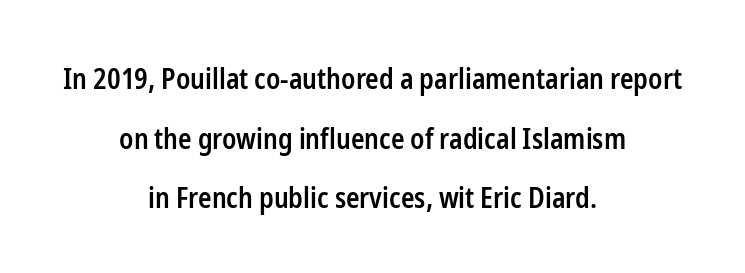
Each new line begins a long way beneath the previous one. On the weight axis this lands at semibold, roughly 600. The passage shown is not underscored anywhere. Character widths vary here, with narrow letters taking less room than wide ones. Is this a sans? Yes — the strokes have no serifs. Horizontal alignment here is central, giving a formal, balanced look.
